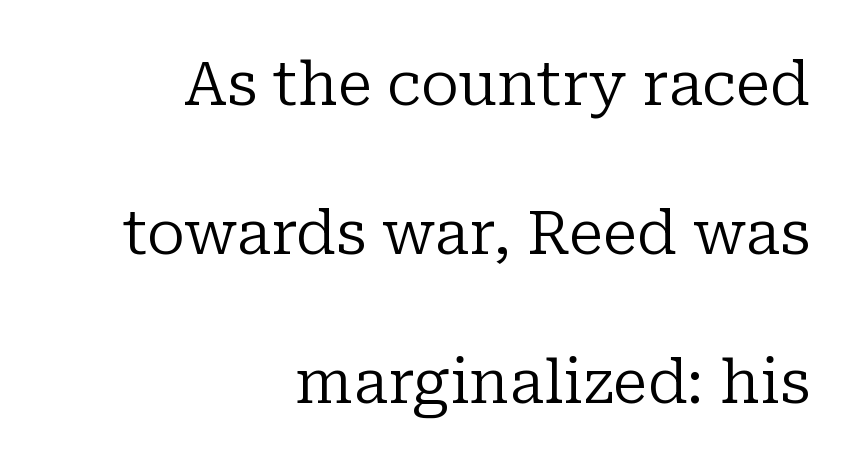
Baseline-to-baseline distance is far greater than the letter height. Letters rest on an invisible, unmarked baseline. Typographically, this falls in the serif category. The specimen reads as upright at a glance. Does the copy run flush right? Yes — the right margin is perfectly even.
